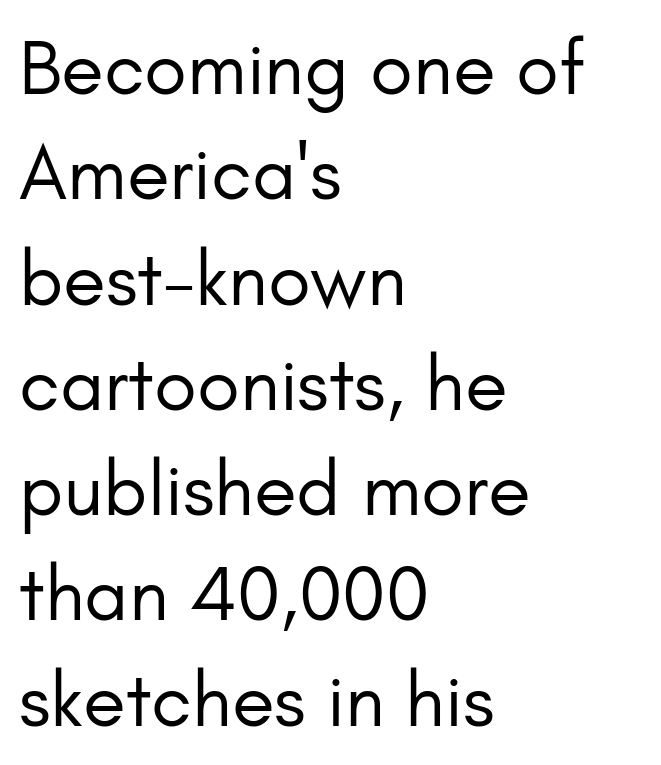
Does the copy run flush right? No — it runs flush left. Leading: standard. Proportional: the letters do not fall into vertical columns. Bold? No — there's no thickening of the strokes.
